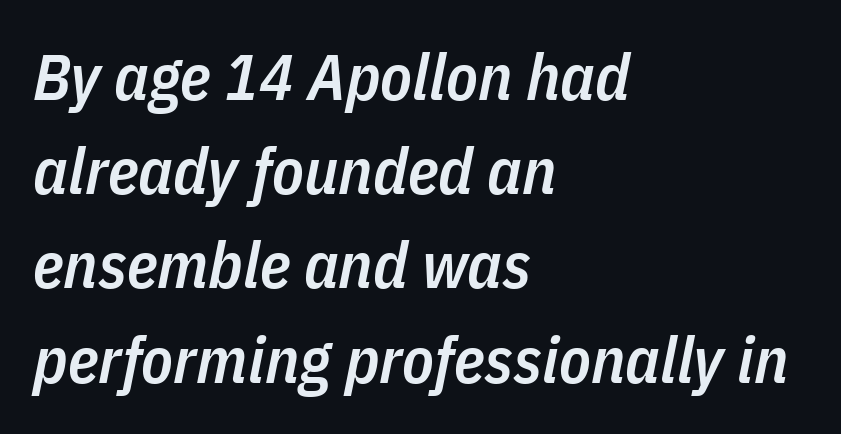
The image shows 65 px semibold, condensed type, italic (leaning right); set left-aligned, normal line spacing (1.45x), normal letter spacing, not underlined; low stroke contrast and a medium x-height.
